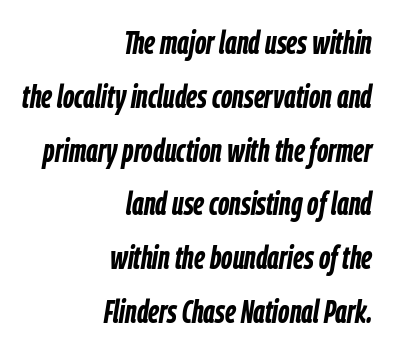
{"italic": "yes", "lean": "right", "slant_degrees": 9, "bold": "yes", "weight": "semibold", "width": "condensed", "stroke_contrast": "low", "x_height": "medium", "monospaced": "no", "underline": "no", "align": "right", "line_spacing": "normal", "line_spacing_ratio": 1.63, "letter_spacing": "normal", "letter_spacing_em": 0.0, "glyph_px": 33}
